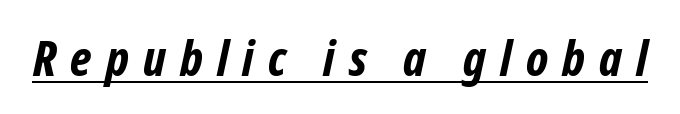
{"serif": "no", "bold": "yes", "weight": "bold", "width": "condensed", "stroke_contrast": "low", "x_height": "medium", "monospaced": "no", "underline": "yes", "letter_spacing": "wide", "letter_spacing_em": 0.29, "glyph_px": 49}
